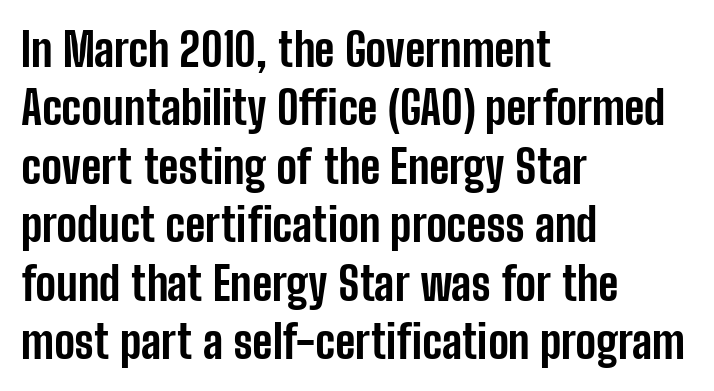
Q: Is the text bold? A: Yes.
Q: Is the text italic (slanted)? A: No, it is upright.
Q: Is the typeface a serif or a sans-serif typeface? A: Sans-serif.
Q: Is the text underlined? A: No.
Q: How is the paragraph aligned? A: Left-aligned.
Q: Is the spacing between letters normal or unusually wide? A: Normal.
Q: Is the spacing between lines tight, normal or loose? A: Normal.
Q: Width (condensed, normal, or wide)? A: Condensed.
Q: Stroke contrast? A: Low.
Q: x-height? A: Medium.
Q: Monospaced? A: No.
